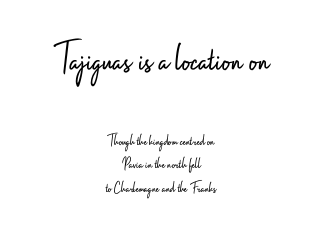
Q: Is the text bold? A: No.
Q: Is the text italic (slanted)? A: Yes.
Q: Is the typeface a serif or a sans-serif typeface? A: Sans-serif.
Q: Is the text underlined? A: No.
Q: How is the paragraph aligned? A: Centered.
Q: Is the spacing between letters normal or unusually wide? A: Normal.
Q: Is the spacing between lines tight, normal or loose? A: Normal.
Q: Which block of text is set in a larger size, the first (top) or the second (bottom)? A: The first (top) one.
Q: Width (condensed, normal, or wide)? A: Condensed.
Q: Stroke contrast? A: Low.
Q: x-height? A: Small.
Q: Monospaced? A: No.
